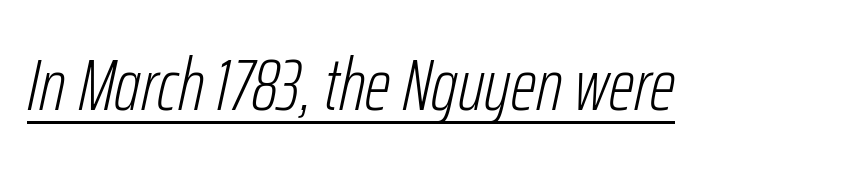
Compared with typical body copy, the letter spacing here is the same. Characters are canted at an angle relative to the baseline's perpendicular. Note the varied advance widths — an 'i' is clearly narrower than an 'm'. Has an underline been added? It has. No extra ink here — the face is not bold.
